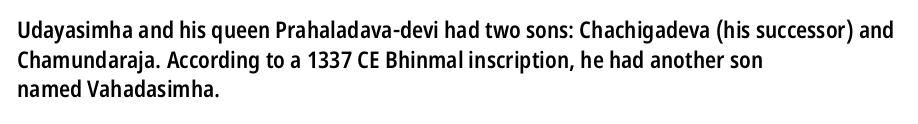
Q: Is the text bold? A: Semi-bold.
Q: Is the text italic (slanted)? A: No, it is upright.
Q: Is the text underlined? A: No.
Q: How is the paragraph aligned? A: Left-aligned.
Q: Is the spacing between letters normal or unusually wide? A: Normal.
Q: Is the spacing between lines tight, normal or loose? A: Normal.
